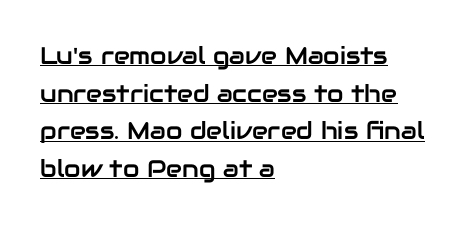
This sample uses an upright cut, with every glyph sitting square on the baseline. Tracking here is standard; glyphs follow each other at the usual distance. The rendering uses a moderate line-height, typical for paragraphs. Horizontal alignment here is leftward, the default for most running prose. Emphasis is given by a line drawn under the lettering.
